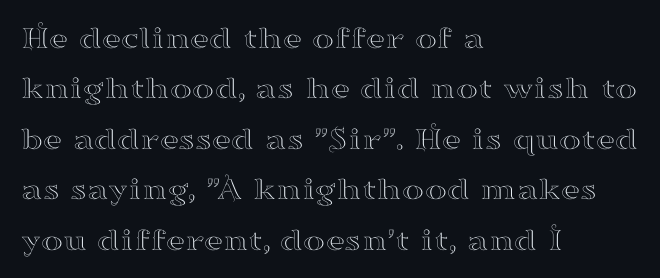
{"serif": "yes", "italic": "no", "width": "wide", "stroke_contrast": "high", "x_height": "small", "monospaced": "no", "underline": "no", "align": "left", "line_spacing": "normal", "line_spacing_ratio": 1.53, "letter_spacing": "normal", "letter_spacing_em": 0.0, "glyph_px": 33}
